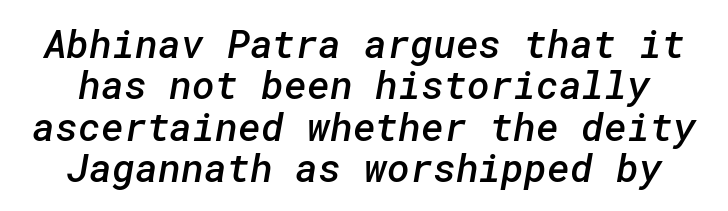
{"serif": "no", "bold": "semi", "weight": "semibold", "width": "normal", "stroke_contrast": "low", "x_height": "medium", "underline": "no", "line_spacing": "tight", "line_spacing_ratio": 1.06, "letter_spacing": "normal", "letter_spacing_em": 0.0, "glyph_px": 39}
